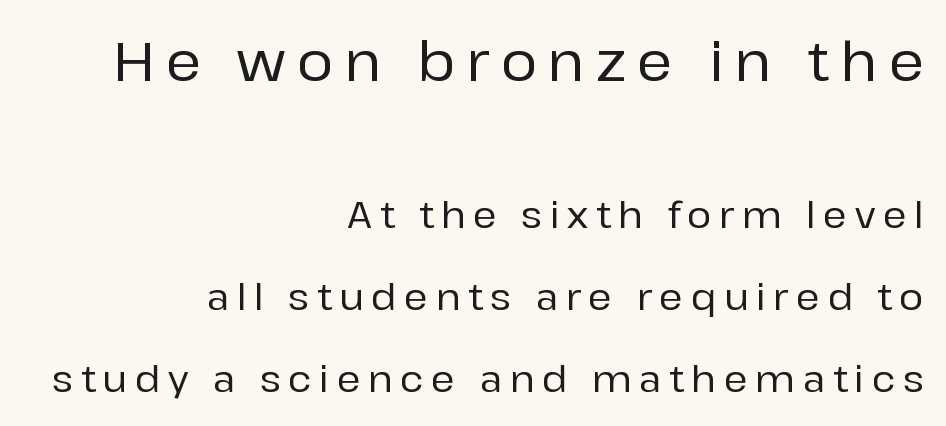
Horizontally, the lines are justified to the trailing edge only. This sample uses a sans-serif face. Summary of vertical rhythm: relaxed, with wide interline spacing. Of the two passages, the one on top uses the larger point size. These lines are rendered in a variable-pitch font.
